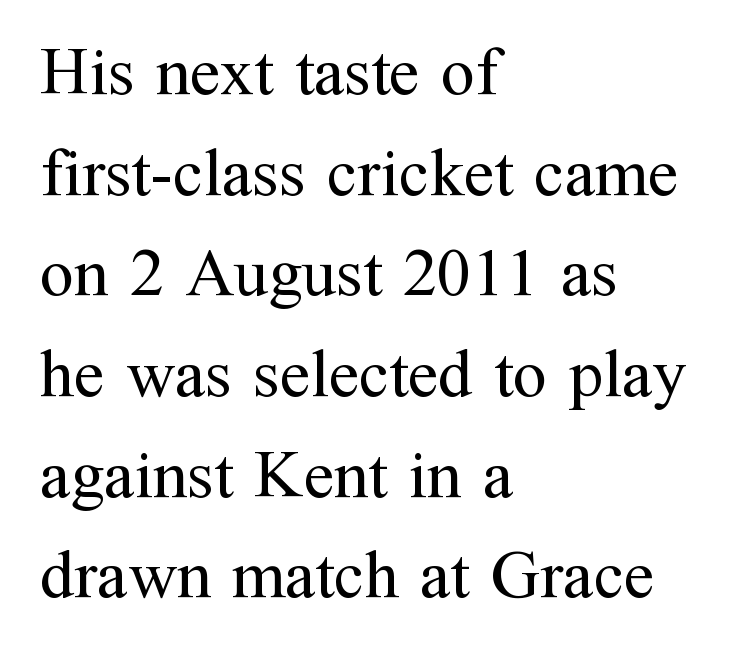
The strokes carry an ordinary text weight at most. The text block is weighted toward the left margin, trailing off unevenly rightward. The letters stand upright; this is a roman face. Old-style or modern, the face here clearly has serifs.
